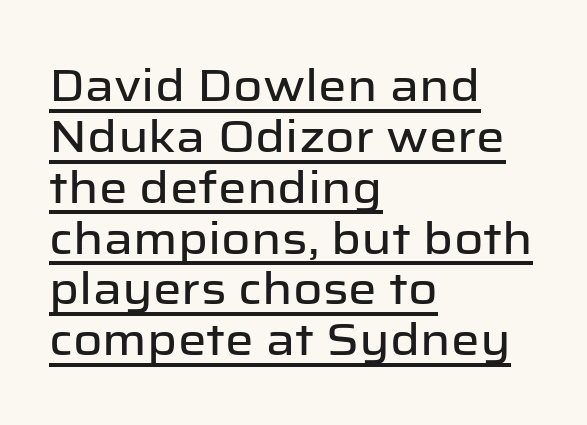
{"serif": "no", "italic": "no", "width": "normal", "stroke_contrast": "low", "x_height": "medium", "monospaced": "no", "underline": "yes", "align": "left", "line_spacing": "tight", "line_spacing_ratio": 1.13, "letter_spacing": "normal", "letter_spacing_em": 0.0, "glyph_px": 45}
